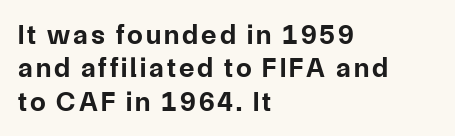
The image shows 28 px bold sans-serif type, upright; set left-aligned, line spacing 1.19x, not underlined; low stroke contrast and a medium x-height.
